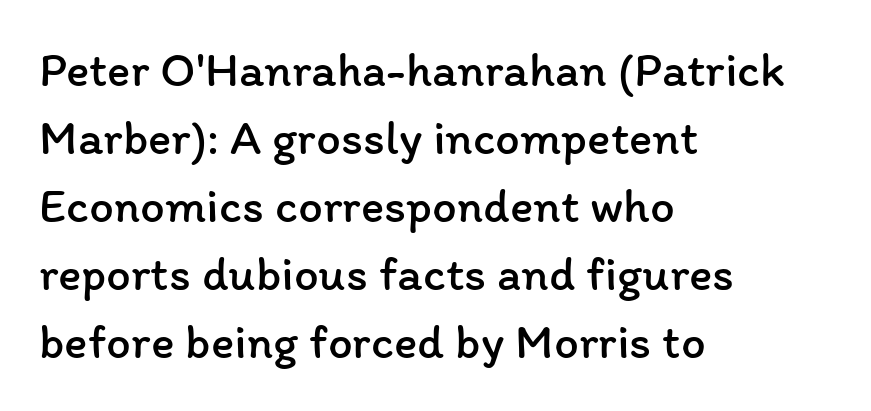
The image shows 49 px regular-weight type, upright; set left-aligned, normal line spacing (1.39x), normal letter spacing, not underlined; low stroke contrast and a medium x-height.
